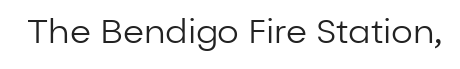
The rendering keeps characters at their native spacing. Serif or sans? Sans — the stroke terminals are bare. Heaviness? Minimal to ordinary, like unemphasized prose. This sample uses an upright cut, with every glyph sitting square on the baseline. Proportional: the letters do not fall into vertical columns. Glance below the letters and you will spot only blank space.
